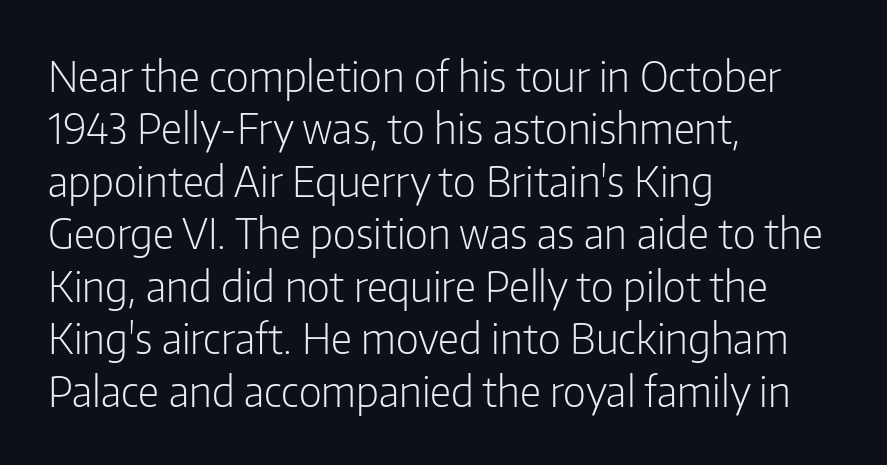
A typesetter would call this proportional, since set widths differ per character. Check the space under the baseline: it is left empty. When letters stand straight like this, we call the style roman or upright. The designer left line spacing at the default.
